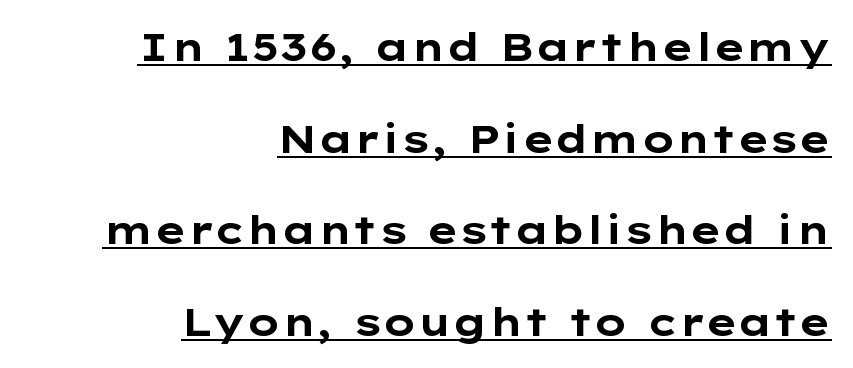
Vertically, the passage feels expansive, rows floating well apart. The letters stand upright; this is a roman face. Students, note that the glyphs here touch the page at normal intervals. Bold? Absolutely — the strokes are thick and heavy. The letters advance in unequal steps, a hallmark of proportional type. Alignment: flush right.
